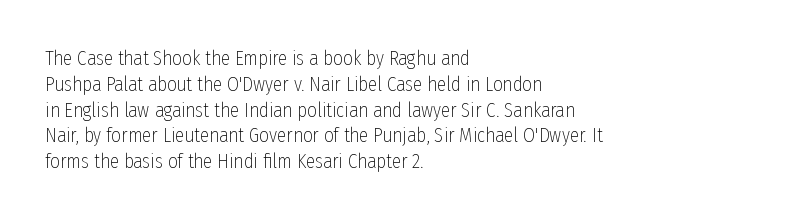
{"italic": "no", "bold": "no", "underline": "no", "align": "left", "line_spacing_ratio": 1.23, "letter_spacing": "normal", "letter_spacing_em": 0.0, "glyph_px": 21}
